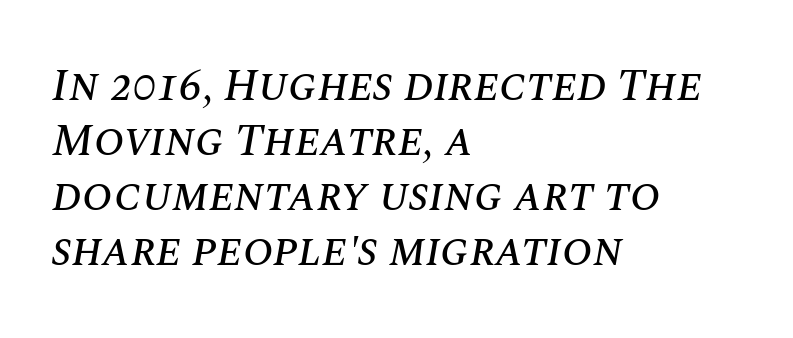
{"italic": "yes", "lean": "right", "slant_degrees": 10, "width": "normal", "stroke_contrast": "medium", "x_height": "large", "monospaced": "no", "underline": "no", "align": "left", "line_spacing_ratio": 1.22, "letter_spacing": "normal", "letter_spacing_em": 0.0, "glyph_px": 45}
